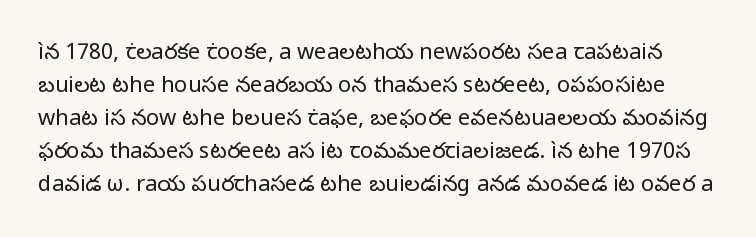
Q: Is the text bold? A: No.
Q: Is the text italic (slanted)? A: No, it is upright.
Q: Is the text underlined? A: No.
Q: Is the spacing between letters normal or unusually wide? A: Normal.
Q: Is the spacing between lines tight, normal or loose? A: Normal.
